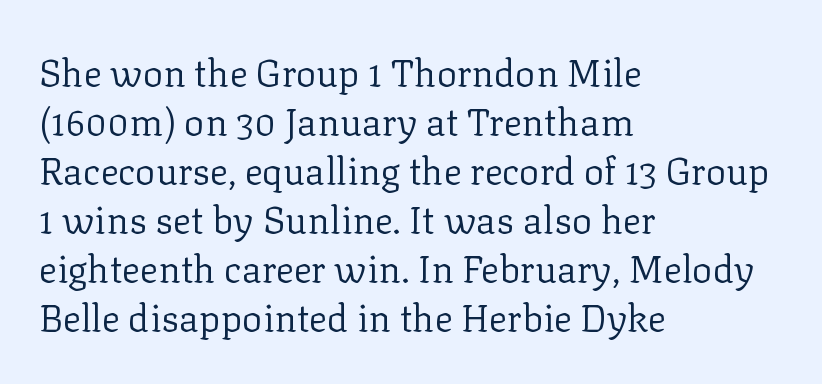
Q: Is the text bold? A: No.
Q: Is the text italic (slanted)? A: No, it is upright.
Q: Is the typeface a serif or a sans-serif typeface? A: Serif.
Q: Is the text underlined? A: No.
Q: How is the paragraph aligned? A: Left-aligned.
Q: Is the spacing between letters normal or unusually wide? A: Normal.
Q: Is the spacing between lines tight, normal or loose? A: Normal.
Q: Width (condensed, normal, or wide)? A: Normal.
Q: Stroke contrast? A: Low.
Q: x-height? A: Medium.
Q: Monospaced? A: No.
